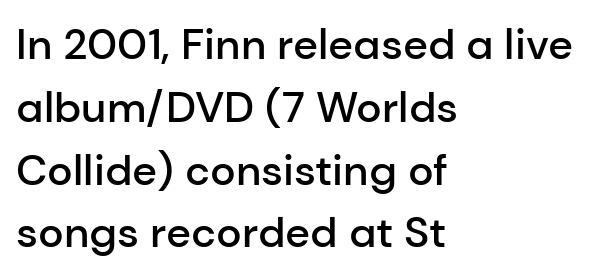
In terms of letterform style, serifs are entirely absent. Vertical spacing — default. The typesetting leans somewhat heavy: a semibold. Rendered with straight, roman letterforms. Glance below the letters and you will spot only blank space.
